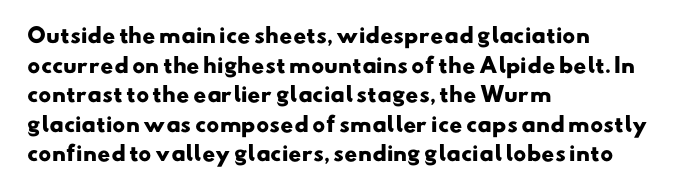
The image shows 20 px bold type; set left-aligned, normal line spacing (1.48x), normal letter spacing, not underlined.
